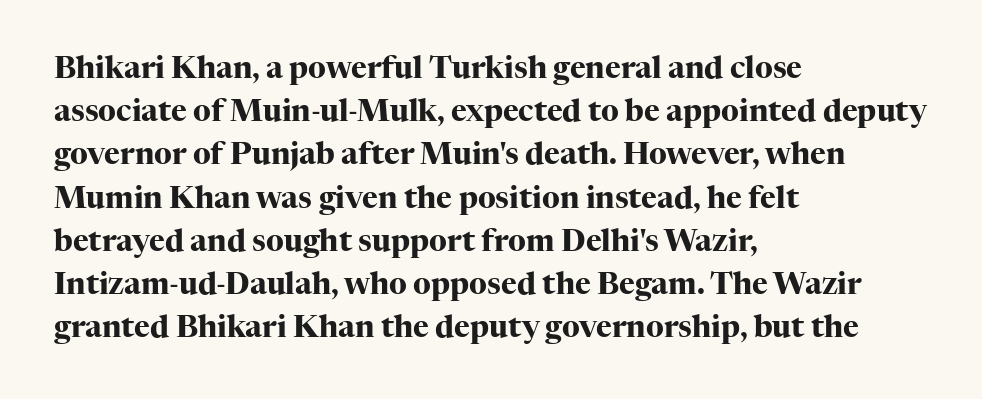
Decoration check: the copy has no underline. The face used here is seriffed, in the tradition of book romans. A full-strength bold gives these letters their thick strokes. How are the letters spaced? Ordinarily, with no added tracking. Vertically, the passage feels balanced, rows spaced as you'd expect. Each letter keeps its own natural width here, so spacing adapts to shape.
